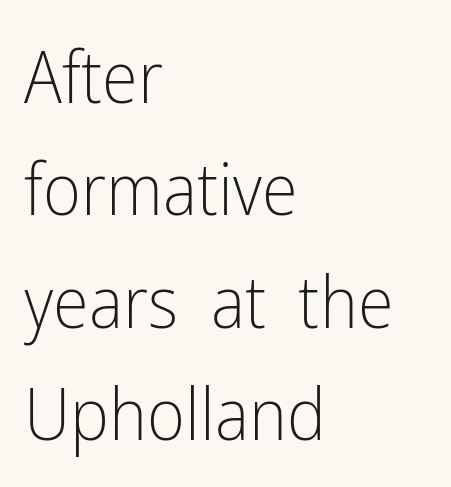
{"serif": "no", "italic": "no", "bold": "no", "weight": "light", "width": "condensed", "stroke_contrast": "low", "x_height": "medium", "monospaced": "no", "underline": "no", "align": "left", "line_spacing": "normal", "line_spacing_ratio": 1.54, "letter_spacing": "normal", "letter_spacing_em": 0.0, "glyph_px": 73}
